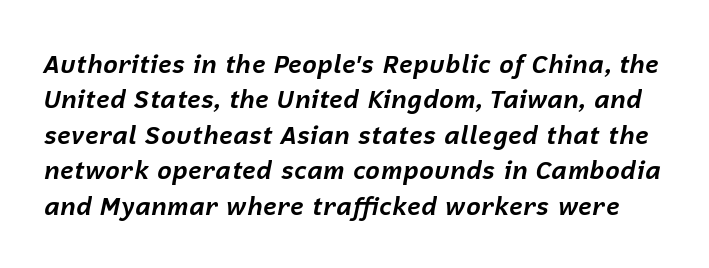
Students, observe: this is what conventionally led text looks like. Each glyph is drawn with heavy, bold strokes. Has an underline been added? It has not. Students, note that the glyphs here touch the page at normal intervals. This is oblique type, the kind used for emphasis or titles.
